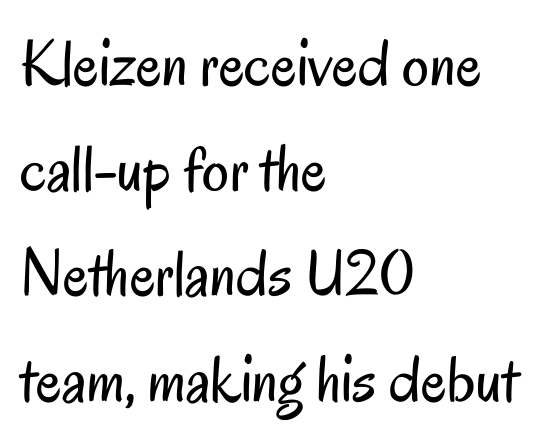
{"serif": "no", "italic": "no", "bold": "no", "weight": "regular", "width": "condensed", "stroke_contrast": "low", "x_height": "small", "monospaced": "no", "underline": "no", "align": "left", "line_spacing": "normal", "line_spacing_ratio": 1.57, "letter_spacing": "normal", "letter_spacing_em": 0.0, "glyph_px": 67}
